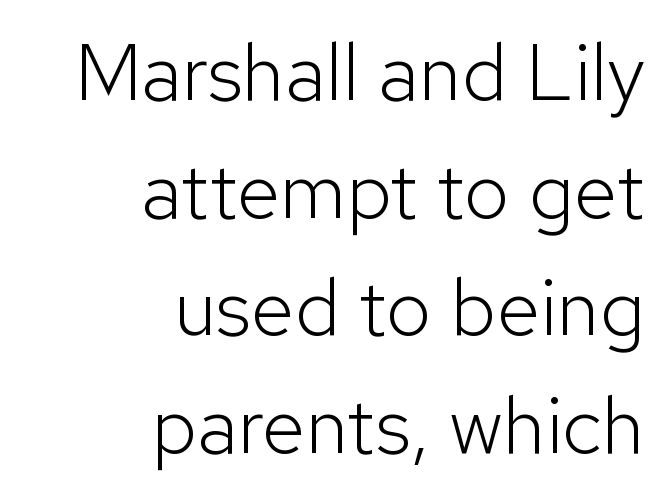
{"serif": "no", "italic": "no", "bold": "no", "weight": "light", "width": "normal", "stroke_contrast": "low", "x_height": "medium", "monospaced": "no", "underline": "no", "align": "right", "line_spacing": "normal", "line_spacing_ratio": 1.47, "letter_spacing": "normal", "letter_spacing_em": 0.0, "glyph_px": 80}
